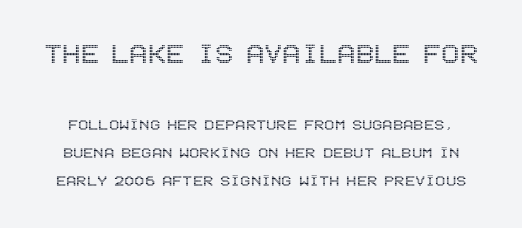
Nobody drew a line under any word here. The composition opens big and finishes small. The passage shown has conventional tracking throughout. Nope, not italic — everything's standing straight.
